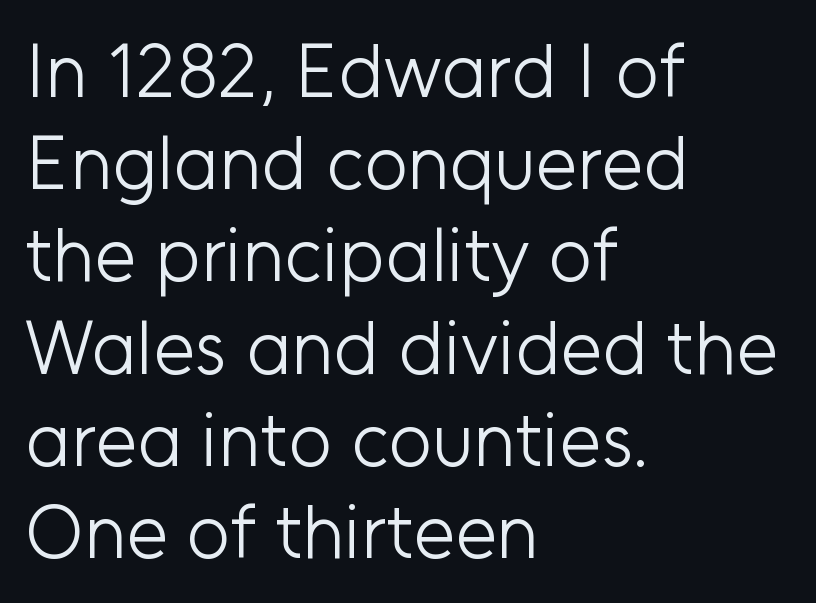
Q: Is the text bold? A: No.
Q: Is the text italic (slanted)? A: No, it is upright.
Q: Is the typeface a serif or a sans-serif typeface? A: Sans-serif.
Q: Is the text underlined? A: No.
Q: How is the paragraph aligned? A: Left-aligned.
Q: Is the spacing between letters normal or unusually wide? A: Normal.
Q: Width (condensed, normal, or wide)? A: Normal.
Q: Stroke contrast? A: Low.
Q: x-height? A: Medium.
Q: Monospaced? A: No.
